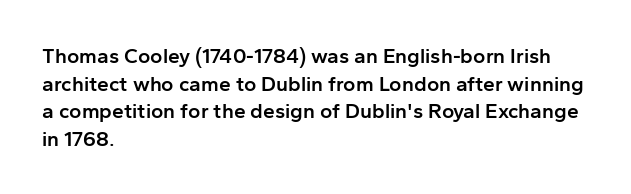
{"italic": "no", "bold": "semi", "underline": "no", "align": "left", "line_spacing": "normal", "line_spacing_ratio": 1.31, "letter_spacing": "normal", "letter_spacing_em": 0.0, "glyph_px": 21}
